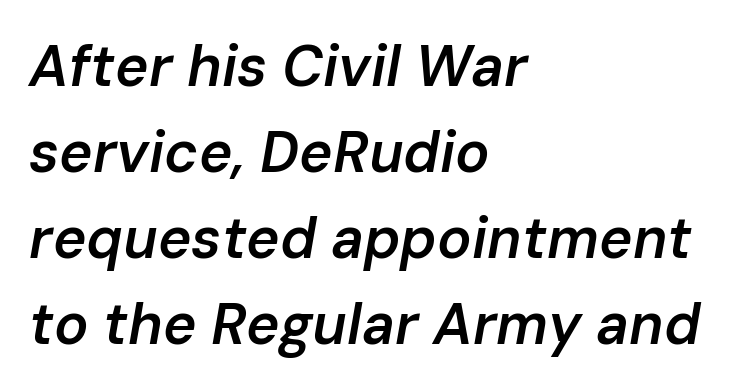
Students, observe: this is what conventionally led text looks like. Rendered with sloped, italic letterforms. The letters advance in unequal steps, a hallmark of proportional type. How heavy is the stroke? Medium-heavy — a semibold, shy of bold.
